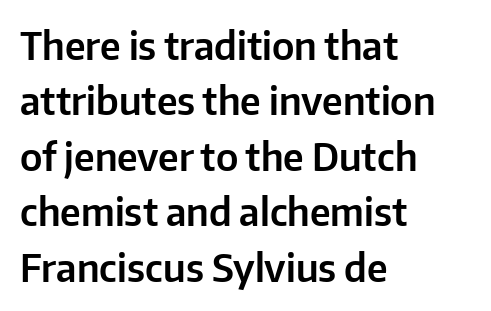
The space between consecutive lines is moderate. Classification — sans serif. The area under the type is left untouched. Compared with typical body copy, the letter spacing here is the same.
